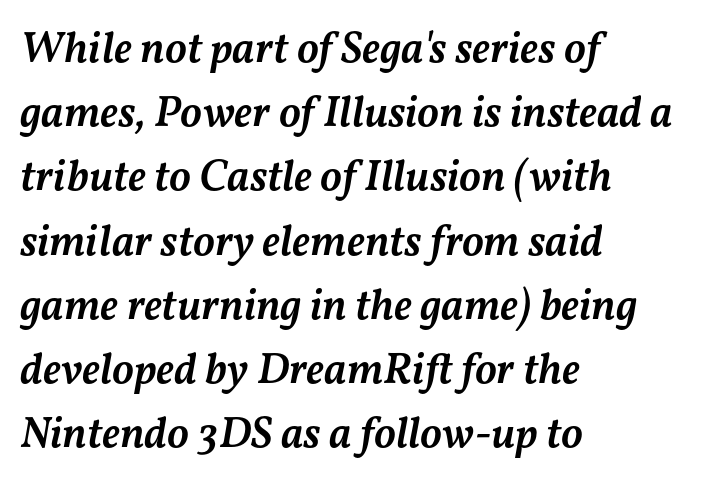
{"italic": "yes", "lean": "right", "slant_degrees": 11, "bold": "semi", "weight": "semibold", "width": "normal", "stroke_contrast": "medium", "x_height": "medium", "monospaced": "no", "underline": "no", "align": "left", "line_spacing": "normal", "line_spacing_ratio": 1.46, "letter_spacing": "normal", "letter_spacing_em": 0.0, "glyph_px": 44}
